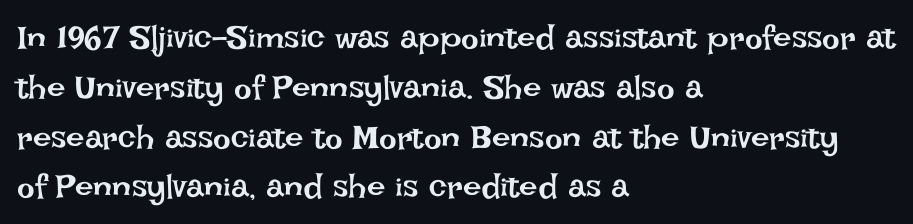
{"italic": "no", "bold": "no", "weight": "regular", "width": "normal", "stroke_contrast": "low", "x_height": "large", "monospaced": "no", "underline": "no", "align": "left", "line_spacing": "normal", "line_spacing_ratio": 1.51, "letter_spacing": "normal", "letter_spacing_em": 0.0, "glyph_px": 33}
